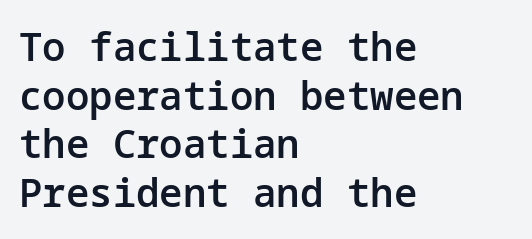
Typographically, this falls in the sans-serif category. The horizontal fit of the characters is conventional and even. Baseline-to-baseline distance is the conventional proportion of letter height. Any mark beneath the type? The region is blank. The font's upright variant was chosen for this text.
